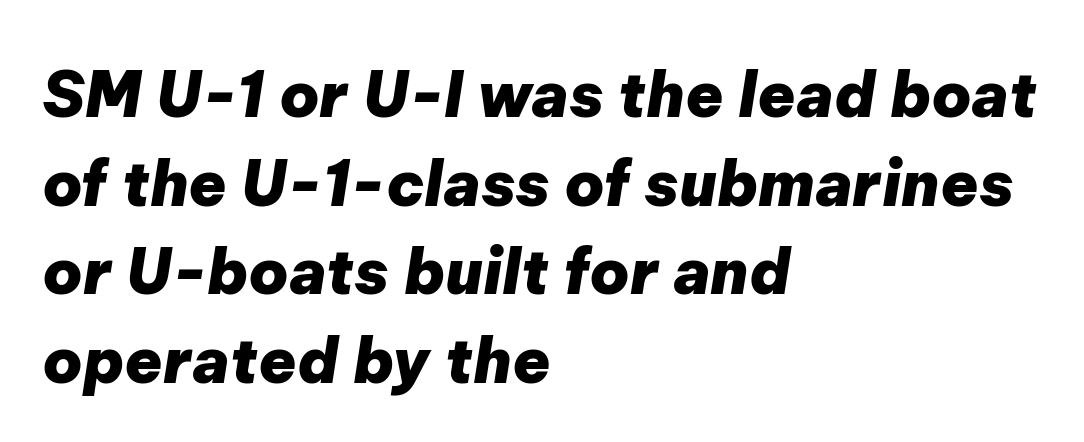
Q: Is the text bold? A: Yes.
Q: Is the text italic (slanted)? A: Yes, it leans right by about 9 degrees.
Q: Is the text underlined? A: No.
Q: How is the paragraph aligned? A: Left-aligned.
Q: Is the spacing between letters normal or unusually wide? A: Normal.
Q: Is the spacing between lines tight, normal or loose? A: Normal.
Q: Width (condensed, normal, or wide)? A: Normal.
Q: Stroke contrast? A: Low.
Q: x-height? A: Medium.
Q: Monospaced? A: No.
